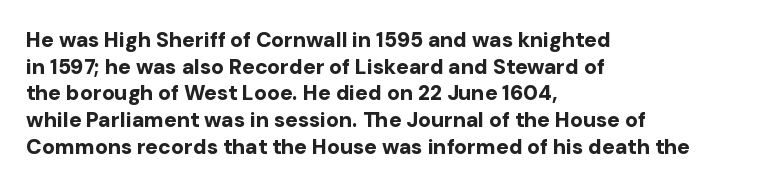
Honestly, the row spacing looks completely unremarkable. Posture: upright roman. Plenty of ink on the page — the face is bold. Typeset ragged right — the left edge is the straight one.
